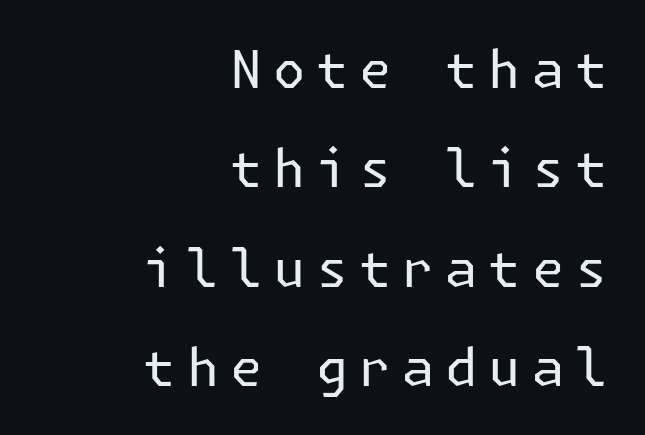
Serif or sans? Sans — the stroke terminals are bare. Tracking value appears strongly positive — letters spread wide. The glyphs are unaccompanied by any horizontal stroke below them. Teacher's note: observe the even right margin — that is flush-right alignment.
